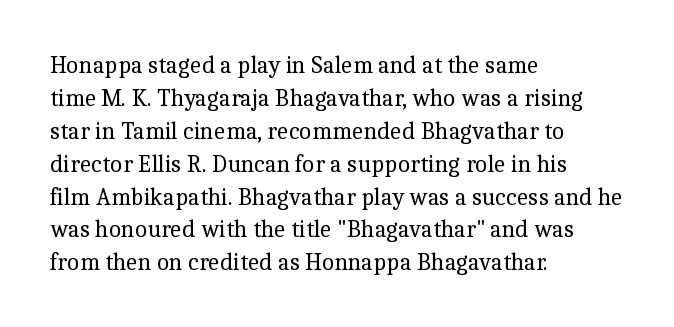
These lines stack with their left ends in a neat column. Letters rest on an invisible, unmarked baseline. The lines sit at an ordinary, default distance from one another. The type sits square on the baseline with zero lean. No letter is thick-stroked: the sample isn't bold. Default kerning and tracking; the words read as compact shapes.
